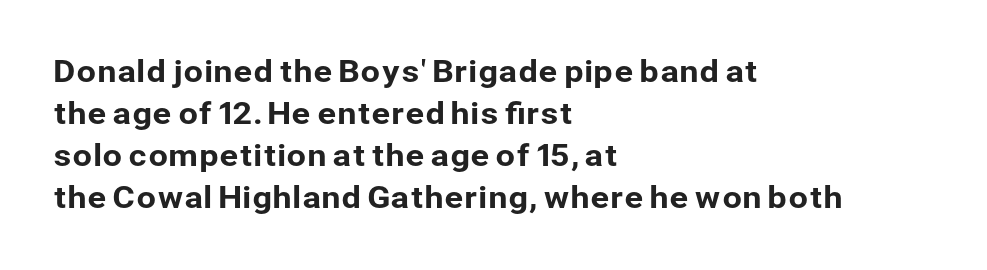
Q: Is the text italic (slanted)? A: No, it is upright.
Q: Is the typeface a serif or a sans-serif typeface? A: Sans-serif.
Q: Is the text underlined? A: No.
Q: How is the paragraph aligned? A: Left-aligned.
Q: Is the spacing between letters normal or unusually wide? A: Normal.
Q: Is the spacing between lines tight, normal or loose? A: Normal.
Q: Width (condensed, normal, or wide)? A: Normal.
Q: Stroke contrast? A: Low.
Q: x-height? A: Medium.
Q: Monospaced? A: No.
